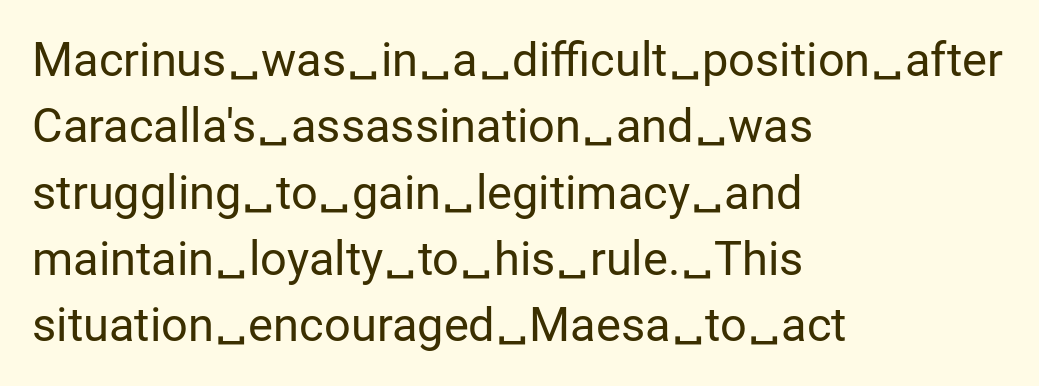
This sample has the flowing, uneven cadence of proportional lettering. The space directly below the letters is spotless. A sans-serif font was chosen for this passage. Compared with typical body copy, the letter spacing here is the same. Weight: regular or lighter. What's the leading like? Ordinary, nothing unusual.
